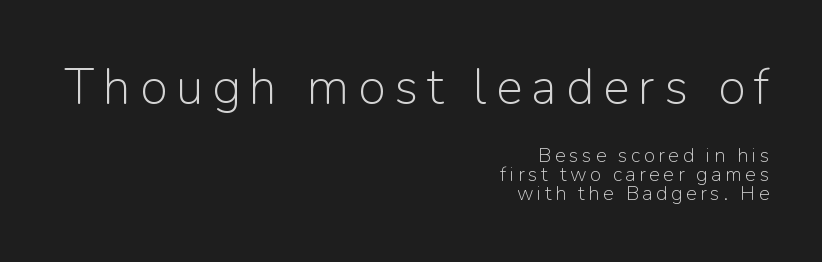
{"serif": "no", "italic": "no", "bold": "no", "weight": "light", "width": "normal", "stroke_contrast": "low", "x_height": "medium", "monospaced": "no", "underline": "no", "align": "right", "line_spacing": "tight", "line_spacing_ratio": 0.96, "larger_block": "first", "size_ratio": 2.5, "glyph_px": 50}
